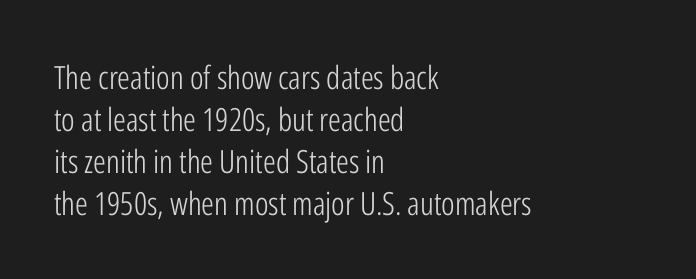
The image shows 32 px light, condensed sans-serif type, upright; set left-aligned, normal line spacing (1.31x), normal letter spacing, not underlined; low stroke contrast and a medium x-height.
